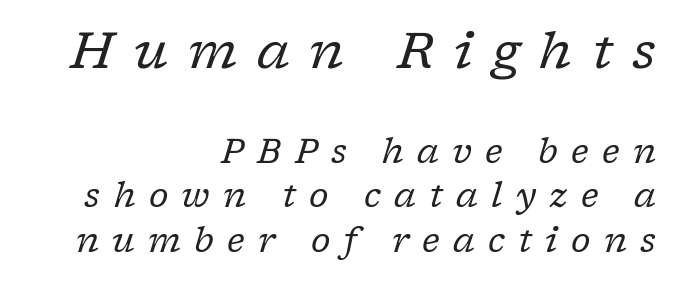
The image shows 51 px regular-weight serif type, italic (leaning right); set right-aligned, normal line spacing (1.31x), unusually wide letter spacing (+0.39 em), not underlined; the first (top) block is 1.5x larger; low stroke contrast and a medium x-height.
